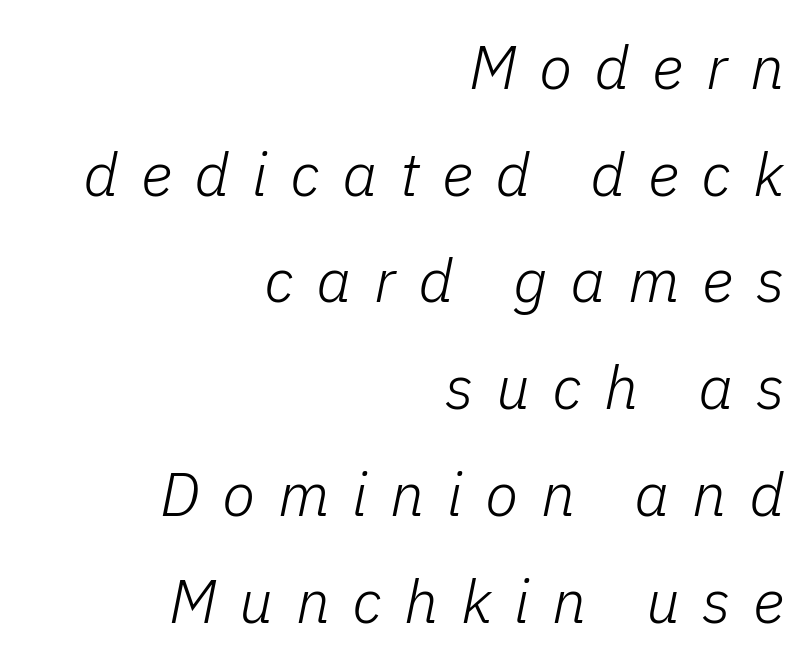
The image shows 61 px light type, italic (leaning right); set right-aligned, line spacing 1.75x, unusually wide letter spacing (+0.37 em), not underlined; low stroke contrast and a medium x-height.
